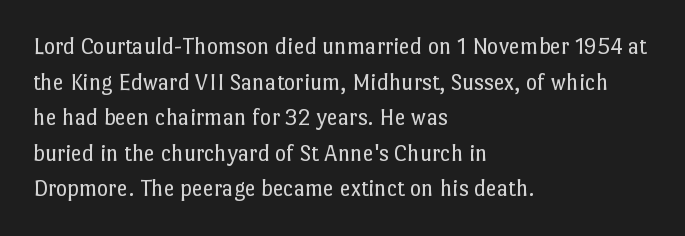
Q: Is the text bold? A: No.
Q: Is the text italic (slanted)? A: No, it is upright.
Q: Is the text underlined? A: No.
Q: How is the paragraph aligned? A: Left-aligned.
Q: Is the spacing between letters normal or unusually wide? A: Normal.
Q: Is the spacing between lines tight, normal or loose? A: Normal.
